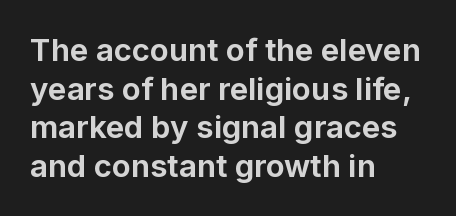
The image shows 31 px bold sans-serif type, upright; set left-aligned, normal line spacing (1.25x), normal letter spacing, not underlined; low stroke contrast and a medium x-height.
